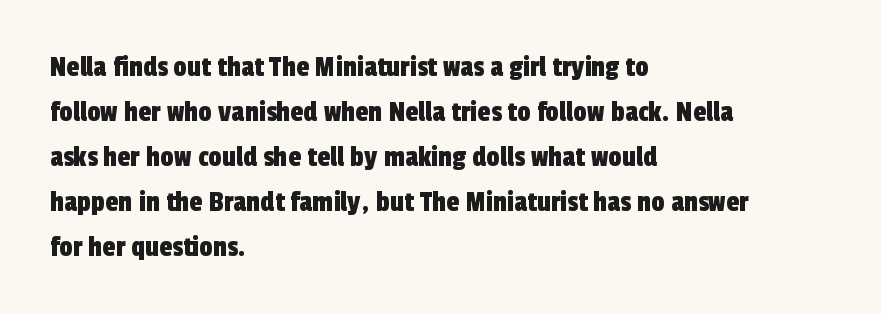
Q: Is the typeface a serif or a sans-serif typeface? A: Sans-serif.
Q: Is the text underlined? A: No.
Q: How is the paragraph aligned? A: Left-aligned.
Q: Is the spacing between letters normal or unusually wide? A: Normal.
Q: Is the spacing between lines tight, normal or loose? A: Normal.
Q: Width (condensed, normal, or wide)? A: Condensed.
Q: x-height? A: Medium.
Q: Monospaced? A: No.
